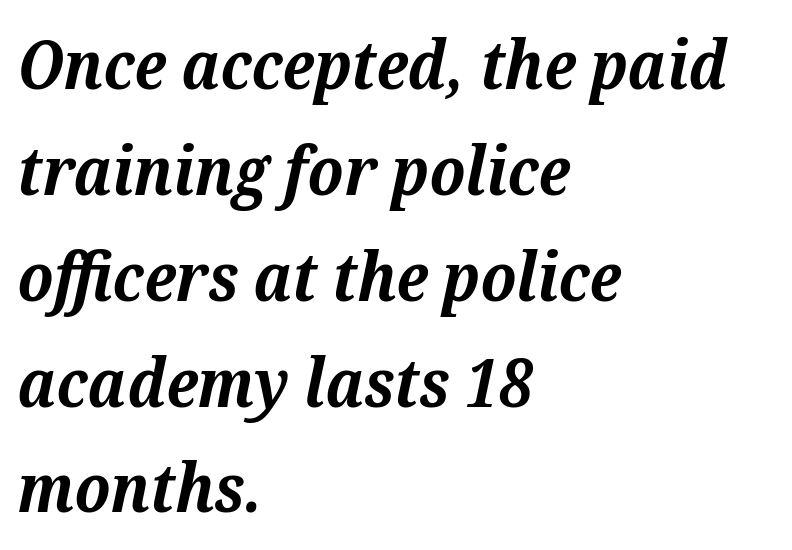
The image shows 67 px bold serif type, italic (leaning right); set left-aligned, normal line spacing (1.58x), normal letter spacing, not underlined; medium stroke contrast and a medium x-height.
